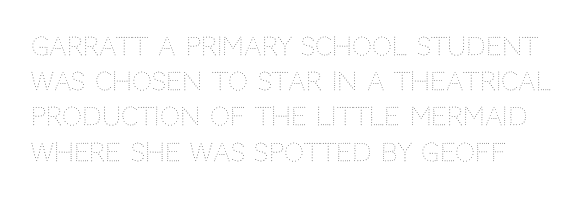
The weight tops out at a normal text grade. Check the space under the baseline: it is left empty. Inter-character spacing is left at the font's built-in metrics. Honestly, the row spacing looks completely unremarkable. The type sits square on the baseline with zero lean.
